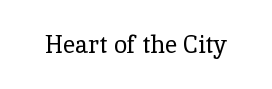
Only glyphs here, with clear space below each row. Notice how the stems are strictly vertical — no italics here. Between one letter and the next there's only the usual sliver of space. Is this a heavy cut? Hardly; it is regular or lighter.
